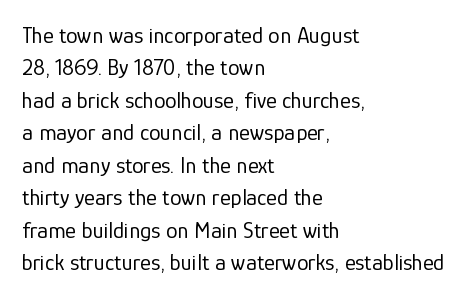
{"italic": "no", "bold": "no", "underline": "no", "align": "left", "line_spacing": "normal", "line_spacing_ratio": 1.41, "letter_spacing": "normal", "letter_spacing_em": 0.0, "glyph_px": 23}
